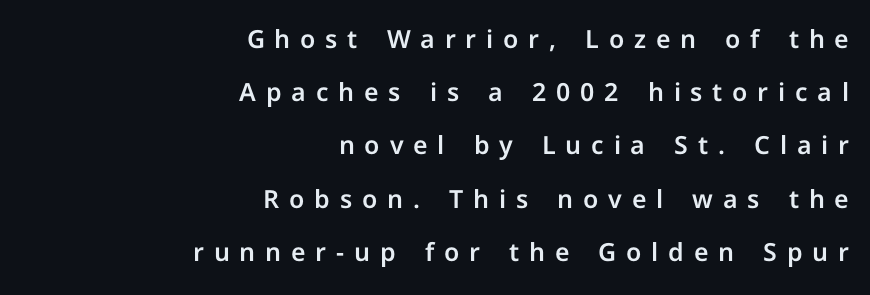
The image shows 25 px text type, upright; set right-aligned, loose line spacing (2.13x), unusually wide letter spacing (+0.39 em), not underlined.
